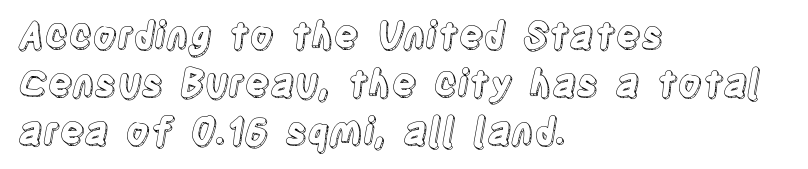
The rag falls on the right side of this text block. Tracking here is standard; glyphs follow each other at the usual distance. Honestly, the row spacing looks completely unremarkable.
